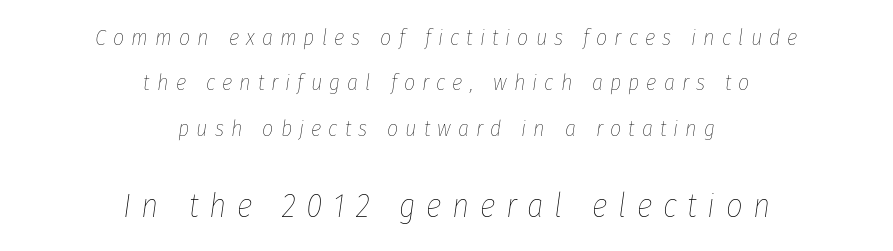
{"italic": "yes", "lean": "right", "slant_degrees": 8, "bold": "no", "weight": "thin", "width": "condensed", "stroke_contrast": "low", "x_height": "medium", "monospaced": "no", "underline": "no", "align": "center", "line_spacing": "loose", "line_spacing_ratio": 2.06, "letter_spacing": "wide", "letter_spacing_em": 0.32, "larger_block": "second", "size_ratio": 1.5, "glyph_px": 33}
